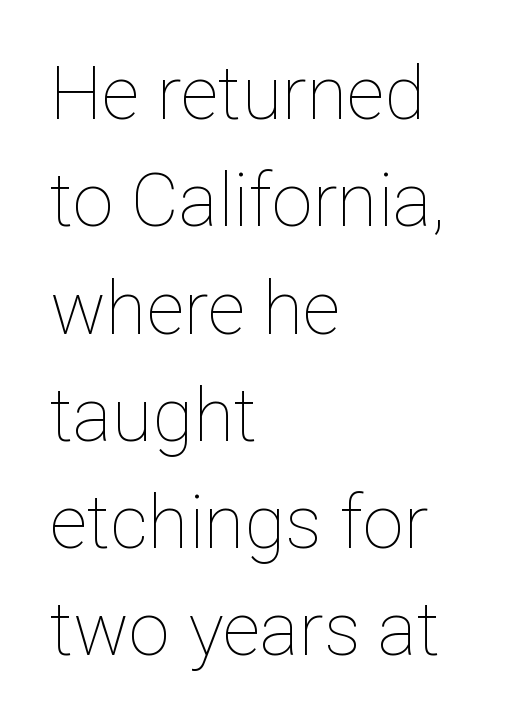
The image shows 74 px thin type, upright; set left-aligned, normal line spacing (1.45x), normal letter spacing, not underlined; low stroke contrast and a medium x-height.
